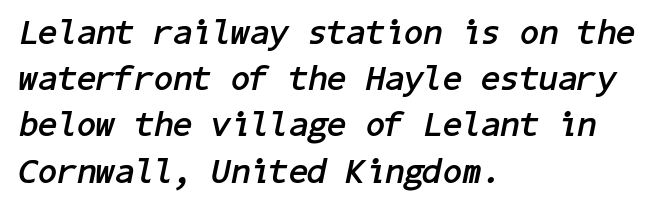
Q: Is the text bold? A: Yes.
Q: Is the text italic (slanted)? A: Yes, it leans right by about 11 degrees.
Q: Is the text underlined? A: No.
Q: How is the paragraph aligned? A: Left-aligned.
Q: Is the spacing between letters normal or unusually wide? A: Normal.
Q: Is the spacing between lines tight, normal or loose? A: Normal.
Q: Width (condensed, normal, or wide)? A: Normal.
Q: Stroke contrast? A: Low.
Q: x-height? A: Medium.
